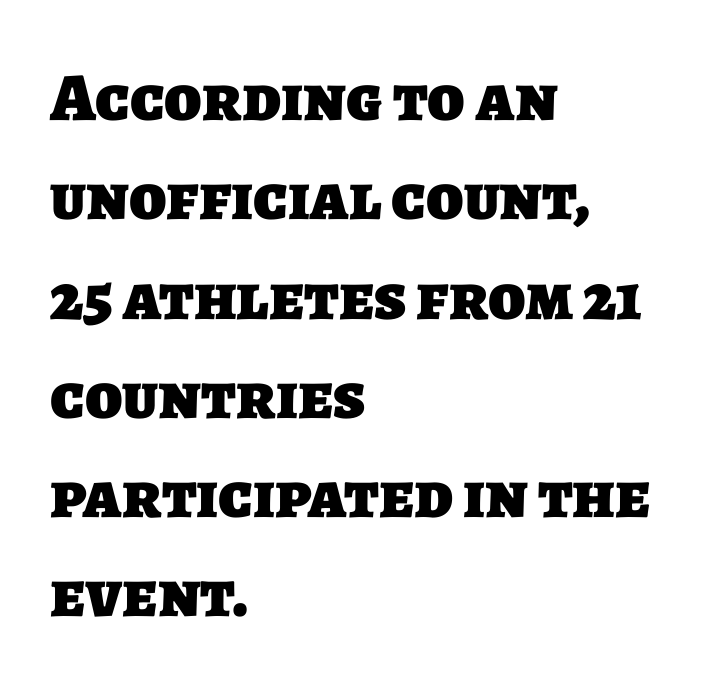
Q: Is the text bold? A: Yes.
Q: Is the typeface a serif or a sans-serif typeface? A: Sans-serif.
Q: Is the text underlined? A: No.
Q: How is the paragraph aligned? A: Left-aligned.
Q: Is the spacing between letters normal or unusually wide? A: Normal.
Q: Is the spacing between lines tight, normal or loose? A: Normal.
Q: Width (condensed, normal, or wide)? A: Normal.
Q: Stroke contrast? A: Low.
Q: x-height? A: Large.
Q: Monospaced? A: No.
